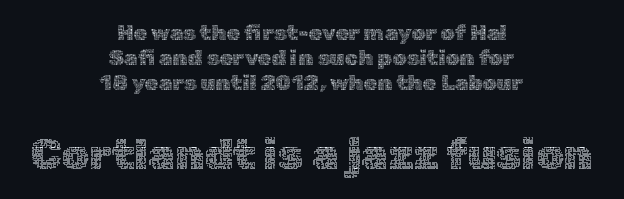
Q: Is the text bold? A: No.
Q: Is the text italic (slanted)? A: No, it is upright.
Q: Is the text underlined? A: No.
Q: How is the paragraph aligned? A: Centered.
Q: Is the spacing between letters normal or unusually wide? A: Normal.
Q: Is the spacing between lines tight, normal or loose? A: Tight.
Q: Which block of text is set in a larger size, the first (top) or the second (bottom)? A: The second (bottom) one.
Q: Width (condensed, normal, or wide)? A: Normal.
Q: x-height? A: Medium.
Q: Monospaced? A: No.
